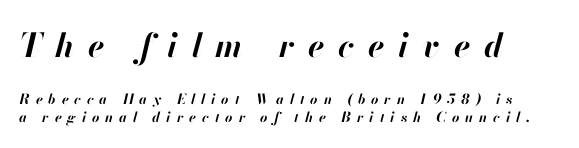
Q: Is the text bold? A: Yes.
Q: Is the text italic (slanted)? A: Yes, it leans right by about 13 degrees.
Q: Is the text underlined? A: No.
Q: How is the paragraph aligned? A: Left-aligned.
Q: Is the spacing between letters normal or unusually wide? A: Unusually wide.
Q: Is the spacing between lines tight, normal or loose? A: Normal.
Q: Which block of text is set in a larger size, the first (top) or the second (bottom)? A: The first (top) one.
Q: Width (condensed, normal, or wide)? A: Normal.
Q: Stroke contrast? A: High.
Q: x-height? A: Small.
Q: Monospaced? A: No.
